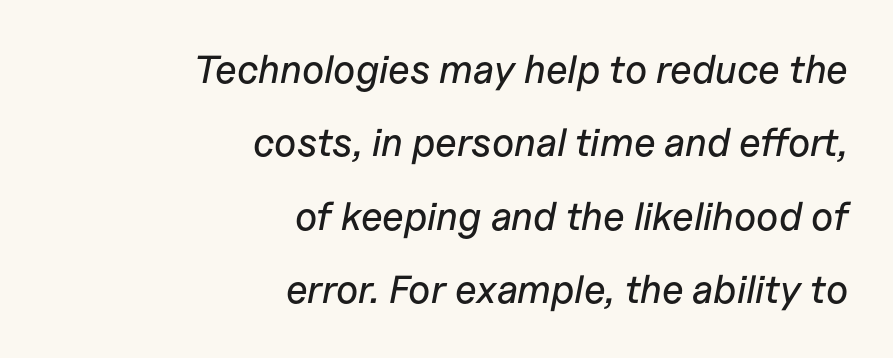
{"italic": "yes", "lean": "right", "slant_degrees": 11, "width": "normal", "stroke_contrast": "low", "x_height": "medium", "monospaced": "no", "underline": "no", "align": "right", "line_spacing_ratio": 1.88, "letter_spacing": "normal", "letter_spacing_em": 0.0, "glyph_px": 39}
